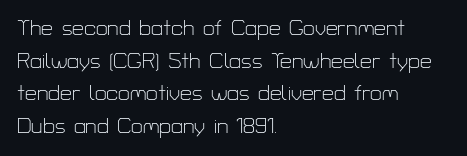
The axis of the letterforms is exactly vertical. Here the glyphs are tracked normally, forming tight word shapes. Descenders hang freely into open space. Line beginnings align vertically; line endings do not. The rows are spaced the way most documents space them.
